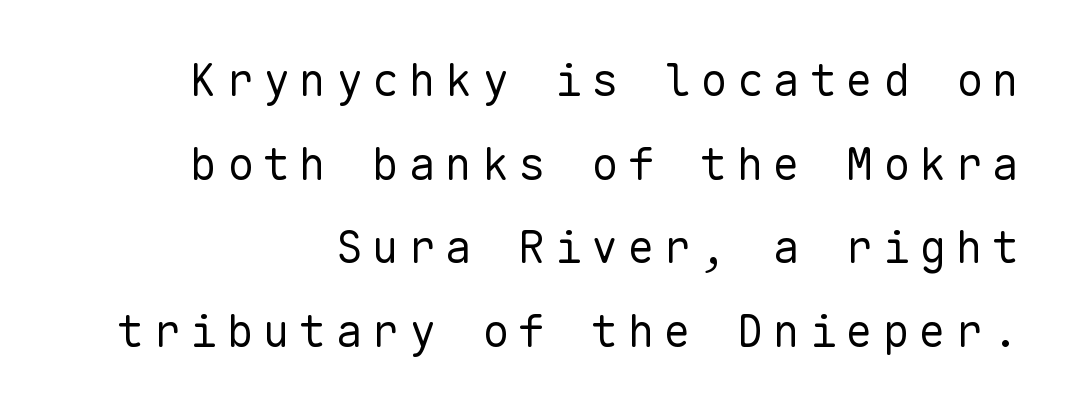
Q: Is the text bold? A: No.
Q: Is the text italic (slanted)? A: No, it is upright.
Q: Is the typeface a serif or a sans-serif typeface? A: Sans-serif.
Q: Is the text underlined? A: No.
Q: How is the paragraph aligned? A: Right-aligned.
Q: Is the spacing between letters normal or unusually wide? A: Unusually wide.
Q: Width (condensed, normal, or wide)? A: Normal.
Q: Stroke contrast? A: Low.
Q: x-height? A: Medium.
Q: Monospaced? A: Yes.
